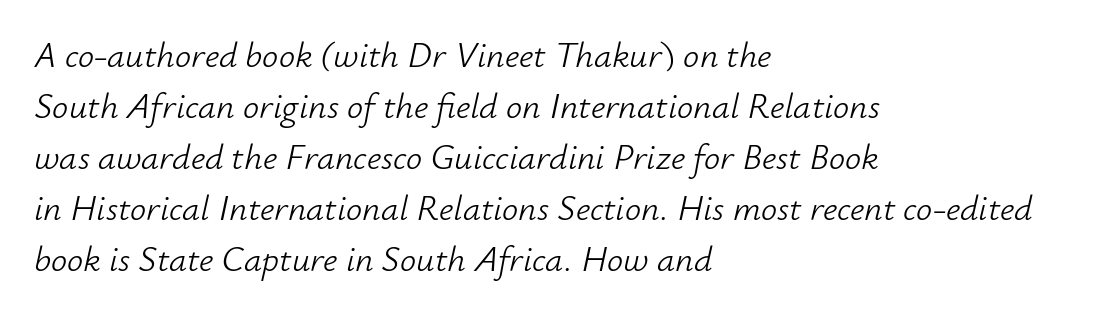
{"italic": "yes", "lean": "right", "slant_degrees": 12, "bold": "no", "weight": "light", "width": "normal", "stroke_contrast": "low", "x_height": "small", "monospaced": "no", "underline": "no", "align": "left", "line_spacing": "normal", "line_spacing_ratio": 1.42, "letter_spacing": "normal", "letter_spacing_em": 0.0, "glyph_px": 36}
